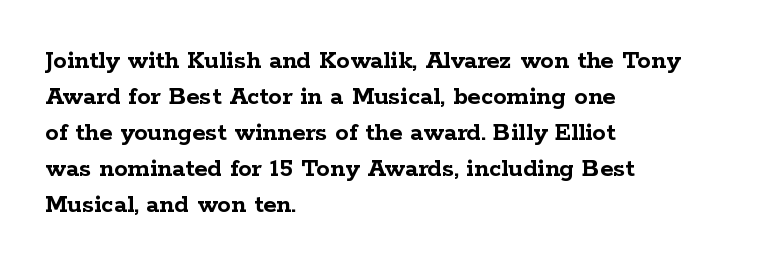
Q: Is the text bold? A: Yes.
Q: Is the text italic (slanted)? A: No, it is upright.
Q: Is the text underlined? A: No.
Q: How is the paragraph aligned? A: Left-aligned.
Q: Is the spacing between letters normal or unusually wide? A: Normal.
Q: Is the spacing between lines tight, normal or loose? A: Normal.
